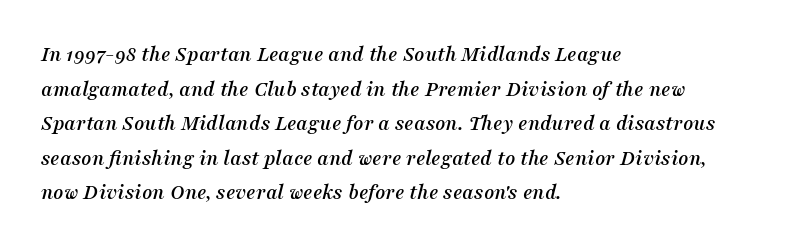
{"italic": "yes", "lean": "right", "slant_degrees": 16, "underline": "no", "align": "left", "line_spacing": "normal", "line_spacing_ratio": 1.57, "letter_spacing": "normal", "letter_spacing_em": 0.0, "glyph_px": 22}
